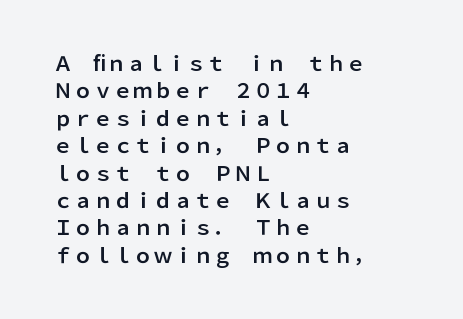
Q: Is the text italic (slanted)? A: No, it is upright.
Q: Is the text underlined? A: No.
Q: How is the paragraph aligned? A: Left-aligned.
Q: Is the spacing between letters normal or unusually wide? A: Normal.
Q: Is the spacing between lines tight, normal or loose? A: Normal.
